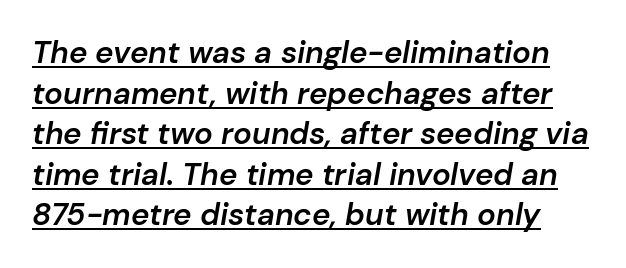
Between one letter and the next there's only the usual sliver of space. Regular leading. This is oblique type, the kind used for emphasis or titles. The font is running at a semibold setting, under full bold. Is this a fixed-width face? No — the glyphs have proportional, varying widths. This is underlined copy, the kind a proofreader might mark for attention.
